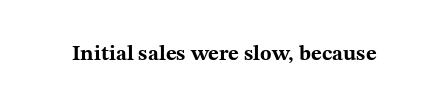
Q: Is the text bold? A: Yes.
Q: Is the text italic (slanted)? A: No, it is upright.
Q: Is the text underlined? A: No.
Q: Is the spacing between letters normal or unusually wide? A: Normal.
